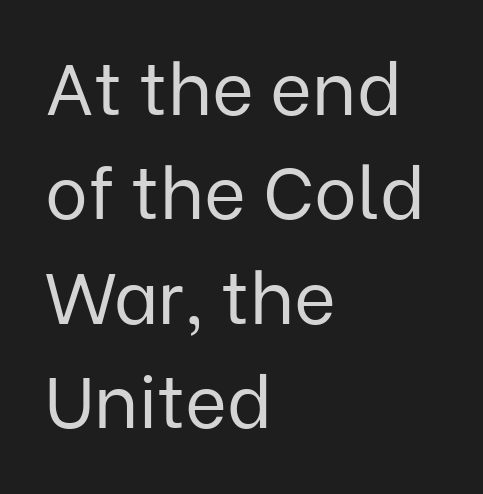
{"serif": "no", "italic": "no", "bold": "no", "weight": "regular", "width": "normal", "stroke_contrast": "low", "x_height": "medium", "monospaced": "no", "underline": "no", "align": "left", "line_spacing": "normal", "line_spacing_ratio": 1.45, "letter_spacing": "normal", "letter_spacing_em": 0.0, "glyph_px": 72}
